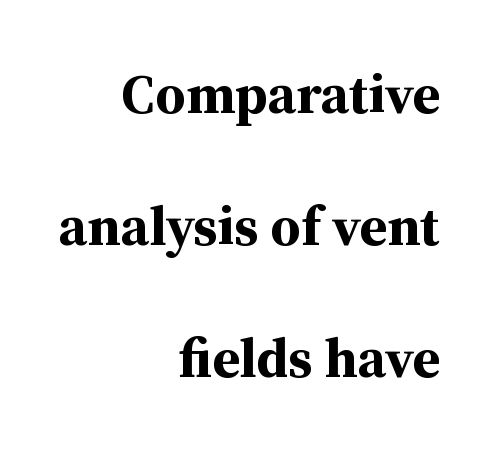
Look at the bottom of the vertical strokes: they flare into serifs here. You could fit nearly another row in the gap between these rows. The lettering stays uniformly vertical, giving the passage a roman look. These lines stack with their right ends in a neat column.
